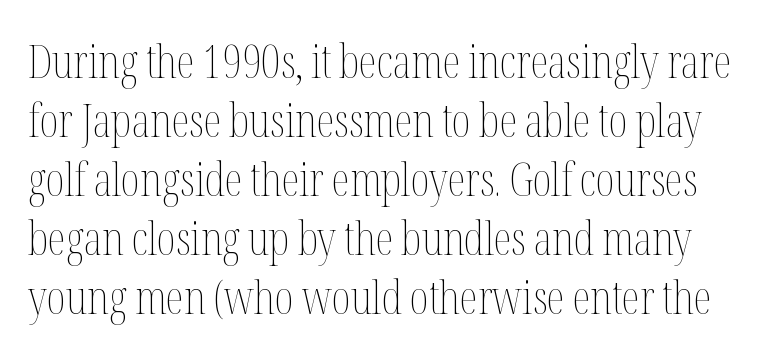
Q: Is the text bold? A: No.
Q: Is the text italic (slanted)? A: No, it is upright.
Q: Is the text underlined? A: No.
Q: Is the spacing between letters normal or unusually wide? A: Normal.
Q: Is the spacing between lines tight, normal or loose? A: Normal.
Q: Width (condensed, normal, or wide)? A: Condensed.
Q: Stroke contrast? A: Medium.
Q: x-height? A: Medium.
Q: Monospaced? A: No.
